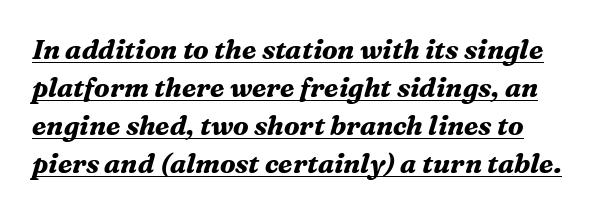
This is oblique type, the kind used for emphasis or titles. Plenty of ink on the page — the face is bold. The letters sit at their default tracking, neither squeezed nor spread. Quick note: underline on. Honestly, the row spacing looks completely unremarkable.
